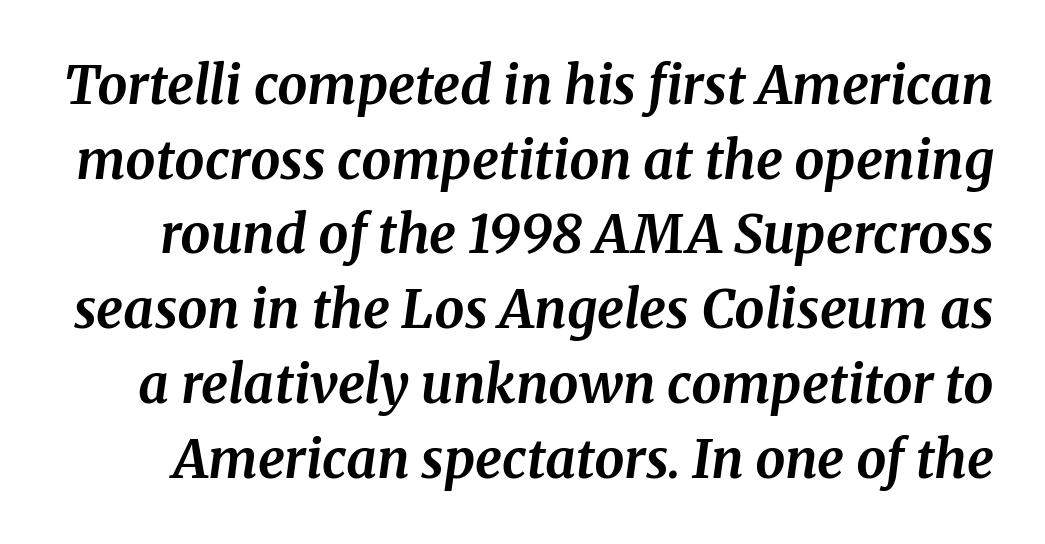
Q: Is the text bold? A: Yes.
Q: Is the text italic (slanted)? A: Yes, it leans right by about 8 degrees.
Q: Is the typeface a serif or a sans-serif typeface? A: Serif.
Q: Is the text underlined? A: No.
Q: Is the spacing between letters normal or unusually wide? A: Normal.
Q: Is the spacing between lines tight, normal or loose? A: Normal.
Q: Width (condensed, normal, or wide)? A: Normal.
Q: Stroke contrast? A: Medium.
Q: x-height? A: Medium.
Q: Monospaced? A: No.
